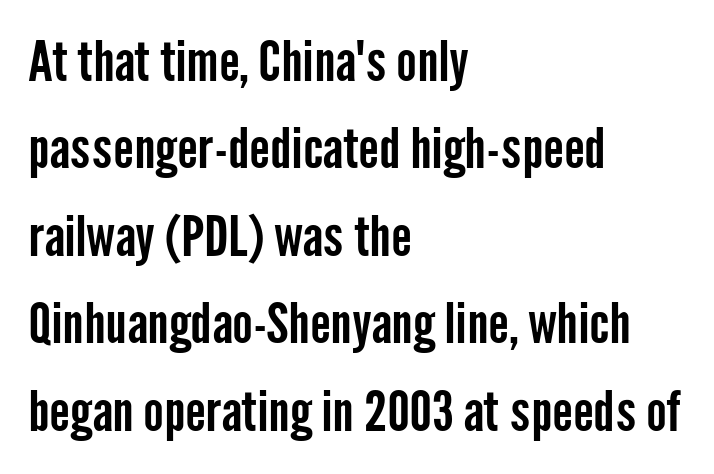
{"serif": "no", "italic": "no", "width": "condensed", "stroke_contrast": "low", "x_height": "medium", "monospaced": "no", "underline": "no", "align": "left", "line_spacing": "normal", "line_spacing_ratio": 1.59, "letter_spacing": "normal", "letter_spacing_em": 0.0, "glyph_px": 55}
